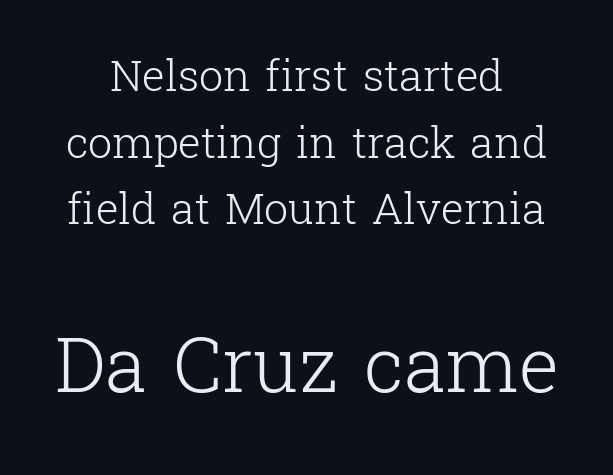
Each letter keeps its own natural width here, so spacing adapts to shape. Compared with a typical body face, this is equally light or lighter still. The more generous point size was reserved for the lower chunk. The zone under the glyphs is completely vacant. A typesetter would call this leading conventional body-copy spacing.
